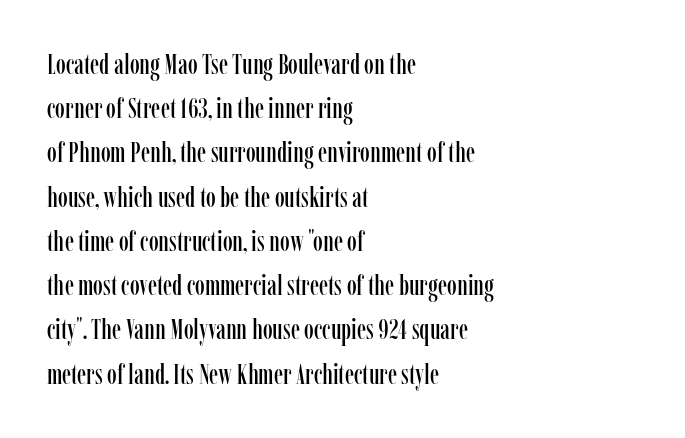
Q: Is the text italic (slanted)? A: No, it is upright.
Q: Is the typeface a serif or a sans-serif typeface? A: Serif.
Q: Is the text underlined? A: No.
Q: How is the paragraph aligned? A: Left-aligned.
Q: Is the spacing between letters normal or unusually wide? A: Normal.
Q: Is the spacing between lines tight, normal or loose? A: Normal.
Q: Width (condensed, normal, or wide)? A: Condensed.
Q: Stroke contrast? A: Low.
Q: x-height? A: Medium.
Q: Monospaced? A: No.
